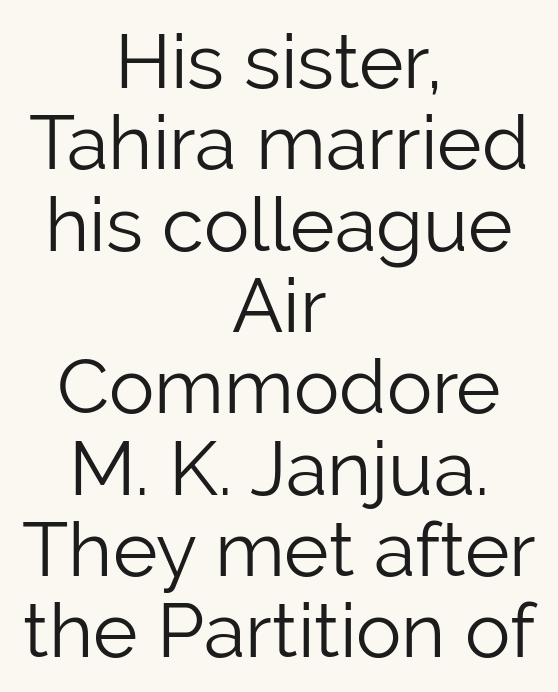
Q: Is the text bold? A: No.
Q: Is the text italic (slanted)? A: No, it is upright.
Q: Is the typeface a serif or a sans-serif typeface? A: Sans-serif.
Q: Is the text underlined? A: No.
Q: How is the paragraph aligned? A: Centered.
Q: Is the spacing between letters normal or unusually wide? A: Normal.
Q: Is the spacing between lines tight, normal or loose? A: Tight.
Q: Width (condensed, normal, or wide)? A: Normal.
Q: Stroke contrast? A: Low.
Q: x-height? A: Medium.
Q: Monospaced? A: No.
